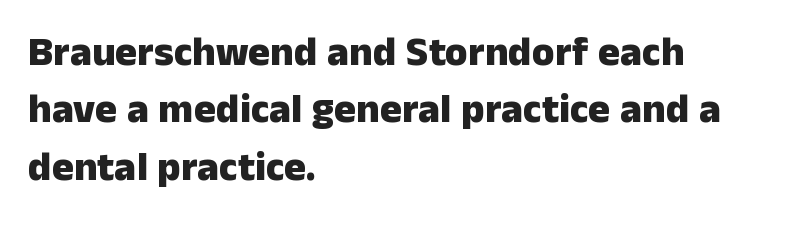
The image shows 41 px heavy sans-serif type, upright; set left-aligned, normal line spacing (1.4x), normal letter spacing, not underlined; low stroke contrast and a medium x-height.
